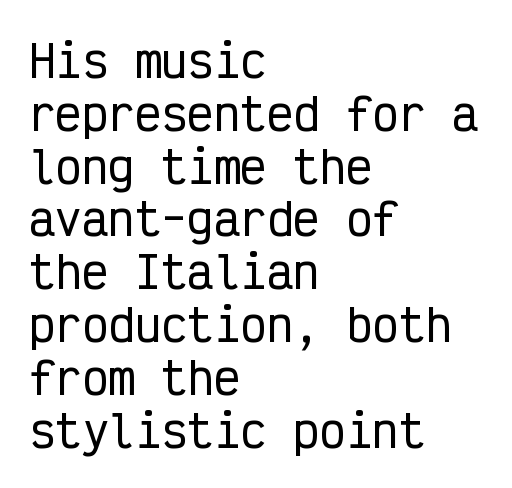
The image shows 44 px condensed sans-serif type, upright, monospaced; set left-aligned, line spacing 1.2x, normal letter spacing, not underlined; low stroke contrast and a medium x-height.
